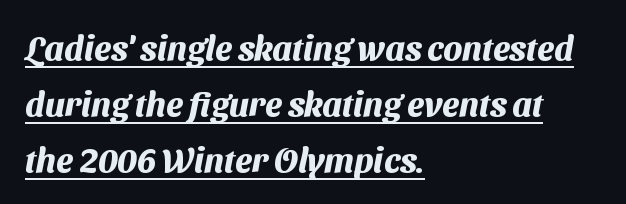
The words here are underlined. Between one letter and the next there's only the usual sliver of space. Summary of vertical rhythm: regular, with standard interline spacing. Set as a true bold cut, around the 700 mark. Type style note: lacks serifs.
